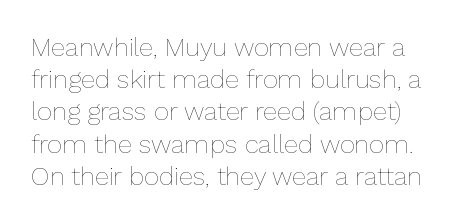
The image shows 26 px text type, upright; set line spacing 1.24x, normal letter spacing, not underlined.
